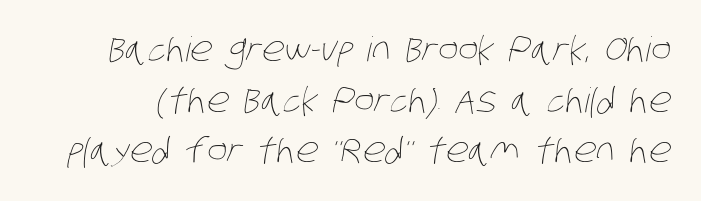
{"bold": "no", "weight": "thin", "width": "condensed", "stroke_contrast": "low", "x_height": "large", "monospaced": "no", "underline": "no", "line_spacing": "normal", "line_spacing_ratio": 1.49, "letter_spacing": "normal", "letter_spacing_em": 0.0, "glyph_px": 34}
